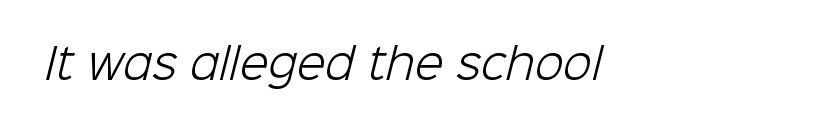
{"serif": "no", "bold": "no", "weight": "light", "width": "normal", "stroke_contrast": "low", "x_height": "medium", "monospaced": "no", "underline": "no", "letter_spacing": "normal", "letter_spacing_em": 0.0, "glyph_px": 42}
